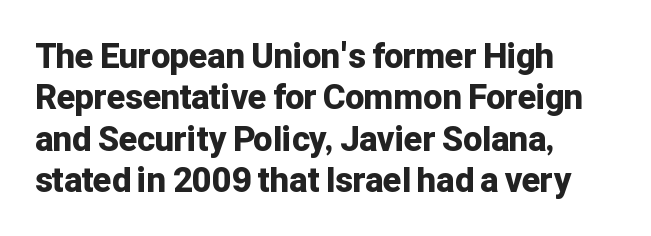
The lines are quadded left. It's the straight-up-and-down kind of type. Standard letterfit; no display-style spreading of the glyphs. On the weight axis this lands at bold, roughly 700. The letters advance in unequal steps, a hallmark of proportional type. Rule under the text: the space is simply empty.
